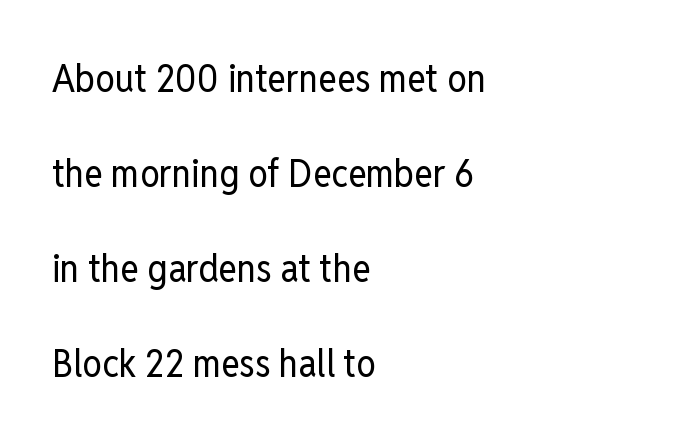
Q: Is the text bold? A: No.
Q: Is the text italic (slanted)? A: No, it is upright.
Q: Is the typeface a serif or a sans-serif typeface? A: Sans-serif.
Q: Is the text underlined? A: No.
Q: How is the paragraph aligned? A: Left-aligned.
Q: Is the spacing between letters normal or unusually wide? A: Normal.
Q: Is the spacing between lines tight, normal or loose? A: Loose.
Q: Width (condensed, normal, or wide)? A: Condensed.
Q: Stroke contrast? A: Low.
Q: x-height? A: Medium.
Q: Monospaced? A: No.
